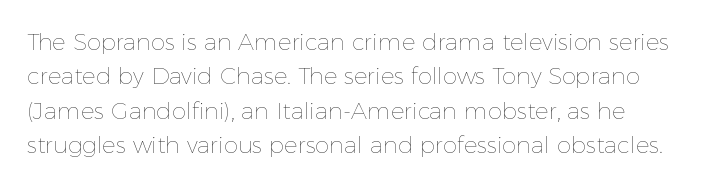
{"italic": "no", "bold": "no", "underline": "no", "line_spacing": "normal", "line_spacing_ratio": 1.49, "letter_spacing": "normal", "letter_spacing_em": 0.0, "glyph_px": 23}
